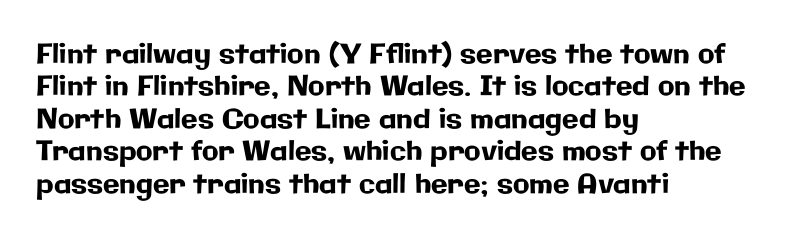
The image shows 27 px text type, upright; set left-aligned, line spacing 1.2x, normal letter spacing, not underlined.
